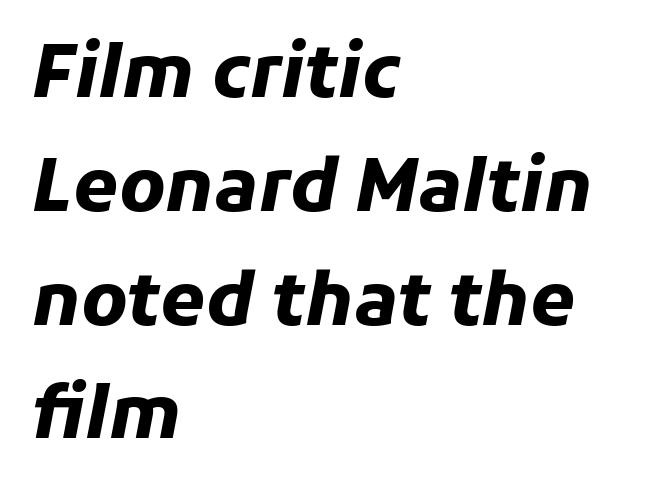
The image shows 72 px heavy type, italic (leaning right); set left-aligned, normal line spacing (1.58x), normal letter spacing, not underlined; low stroke contrast and a medium x-height.
